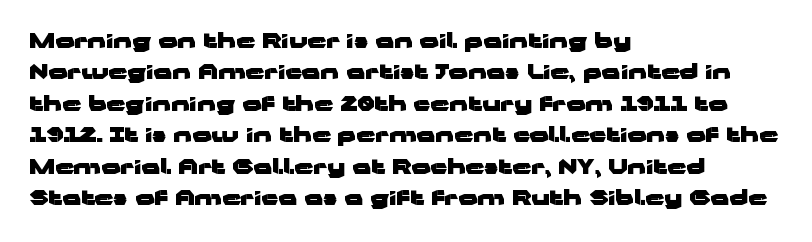
The image shows 21 px bold type, upright; set left-aligned, normal line spacing (1.5x), normal letter spacing, not underlined.
